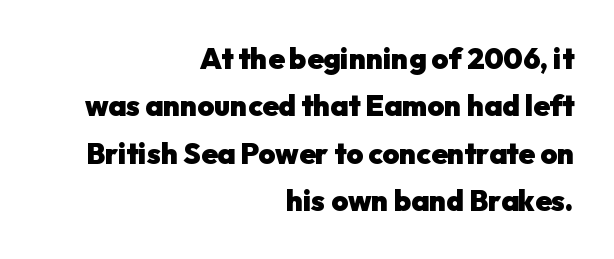
In terms of posture, this sample is upright. Chunky letters — that's bold for sure. These lines are rendered in a variable-pitch font. Grotesque or geometric, the face here clearly has no serifs. Anything drawn beneath the words? Only blank space.
